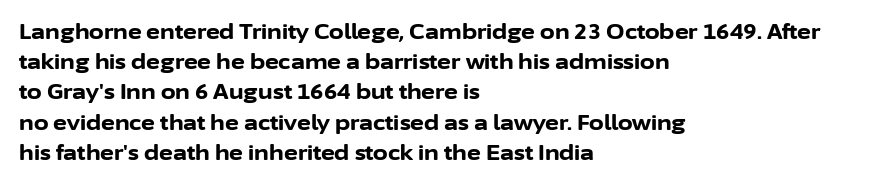
Q: Is the text bold? A: Yes.
Q: Is the text italic (slanted)? A: No, it is upright.
Q: Is the text underlined? A: No.
Q: How is the paragraph aligned? A: Left-aligned.
Q: Is the spacing between letters normal or unusually wide? A: Normal.
Q: Is the spacing between lines tight, normal or loose? A: Normal.
